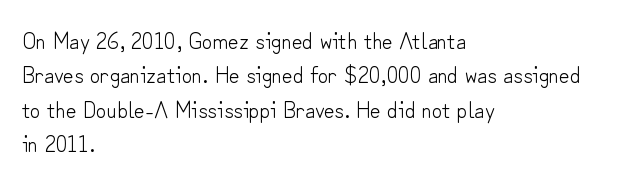
The image shows 23 px text type, upright; set left-aligned, normal line spacing (1.5x), normal letter spacing, not underlined.
